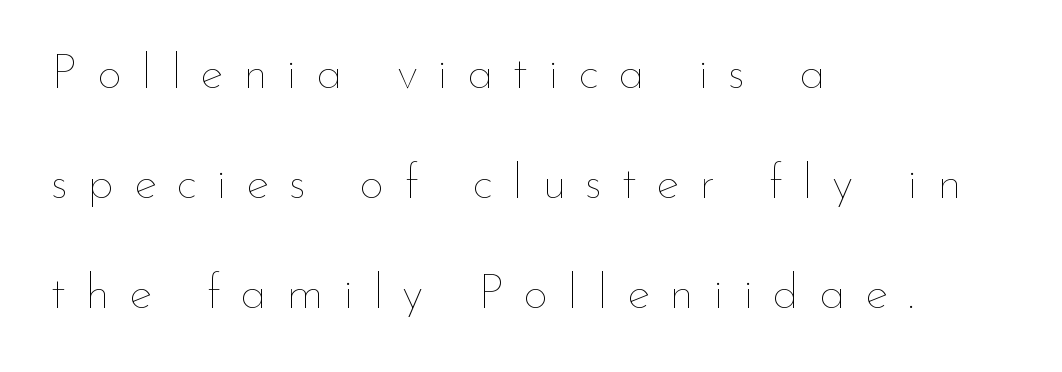
Posture: upright roman. No heavy texture on the line: the type isn't bold. These lines have a slow, spaced-out rhythm from letter to letter. The letters advance in unequal steps, a hallmark of proportional type. The area under the type is left untouched. Baseline-to-baseline distance is far greater than the letter height.
